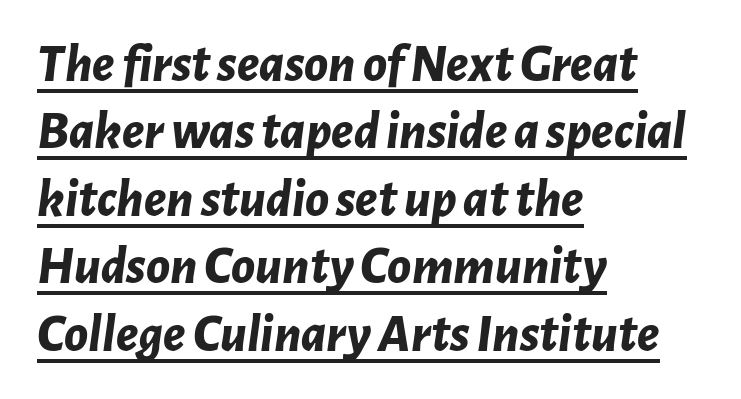
Q: Is the text bold? A: Yes.
Q: Is the text italic (slanted)? A: Yes, it leans right by about 7 degrees.
Q: Is the text underlined? A: Yes.
Q: How is the paragraph aligned? A: Left-aligned.
Q: Is the spacing between letters normal or unusually wide? A: Normal.
Q: Is the spacing between lines tight, normal or loose? A: Normal.
Q: Width (condensed, normal, or wide)? A: Normal.
Q: Stroke contrast? A: Low.
Q: x-height? A: Medium.
Q: Monospaced? A: No.
